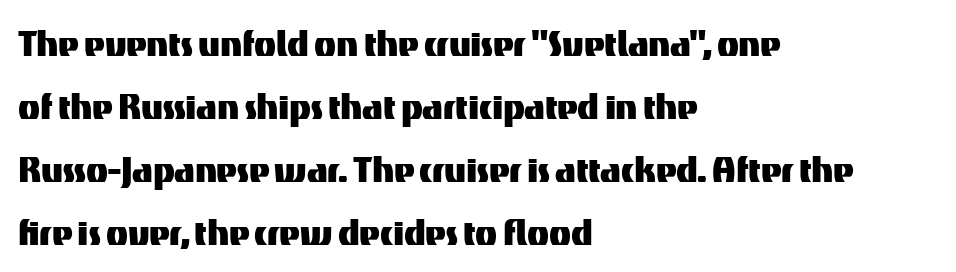
{"serif": "no", "italic": "no", "width": "normal", "stroke_contrast": "medium", "x_height": "medium", "monospaced": "no", "underline": "no", "align": "left", "line_spacing": "normal", "line_spacing_ratio": 1.4, "letter_spacing": "normal", "letter_spacing_em": 0.0, "glyph_px": 45}
